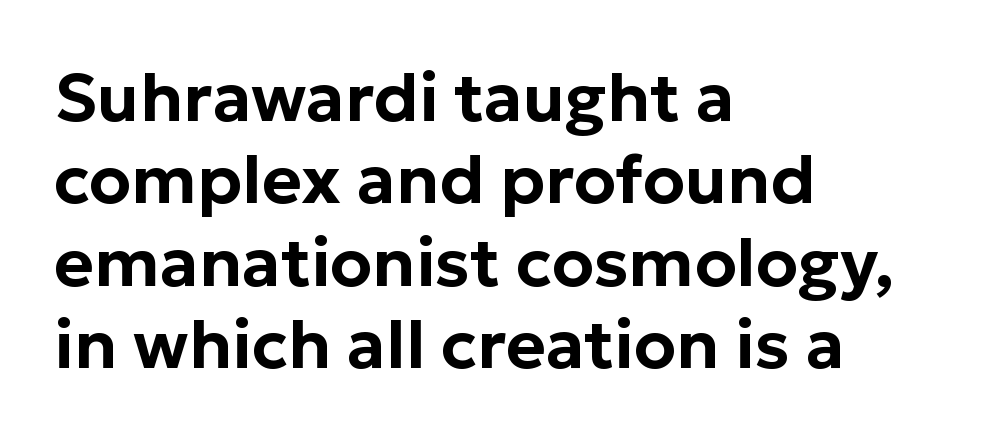
Q: Is the text italic (slanted)? A: No, it is upright.
Q: Is the typeface a serif or a sans-serif typeface? A: Sans-serif.
Q: Is the text underlined? A: No.
Q: How is the paragraph aligned? A: Left-aligned.
Q: Is the spacing between letters normal or unusually wide? A: Normal.
Q: Width (condensed, normal, or wide)? A: Normal.
Q: Stroke contrast? A: Low.
Q: x-height? A: Medium.
Q: Monospaced? A: No.
